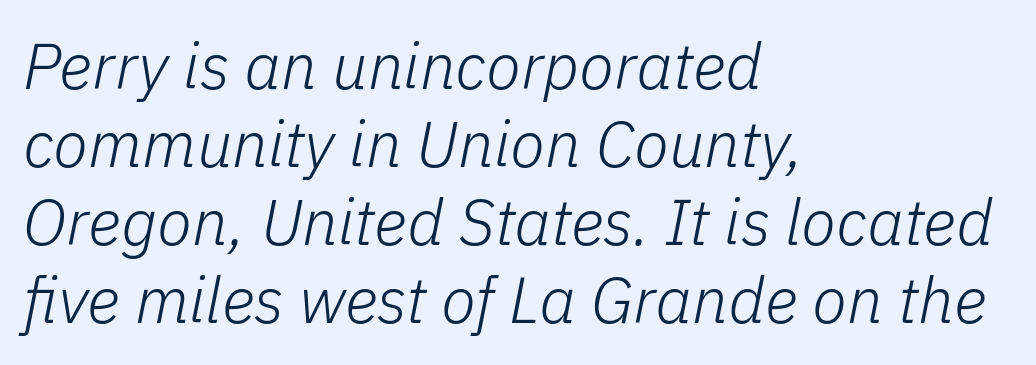
The image shows 64 px light type, italic (leaning right); set left-aligned, line spacing 1.22x, normal letter spacing, not underlined; low stroke contrast and a medium x-height.
